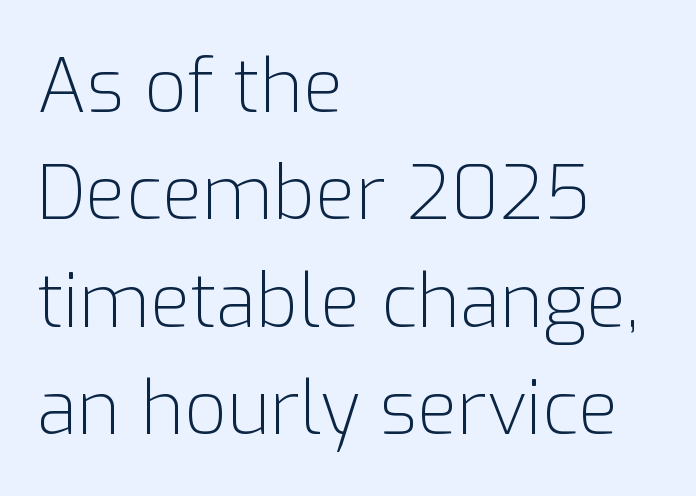
{"serif": "no", "italic": "no", "bold": "no", "weight": "light", "width": "normal", "stroke_contrast": "low", "x_height": "medium", "monospaced": "no", "underline": "no", "align": "left", "line_spacing": "normal", "line_spacing_ratio": 1.45, "letter_spacing": "normal", "letter_spacing_em": 0.0, "glyph_px": 74}
